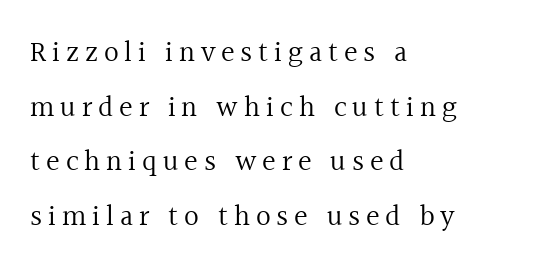
Is this a fixed-width face? No — the glyphs have proportional, varying widths. Horizontal alignment here is leftward, the default for most running prose. The tracking jumps out immediately: characters are airy and widely separated. A roman cut, with each character standing at attention. This is serif lettering, the kind often seen in printed books. Ink coverage per letter is moderate at most.
